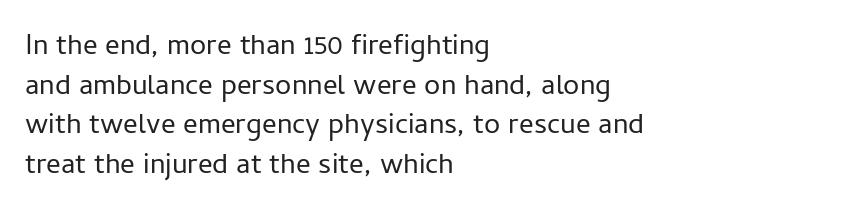
The image shows 29 px regular-weight sans-serif type, upright; set left-aligned, normal line spacing (1.37x), normal letter spacing, not underlined; low stroke contrast and a medium x-height.
